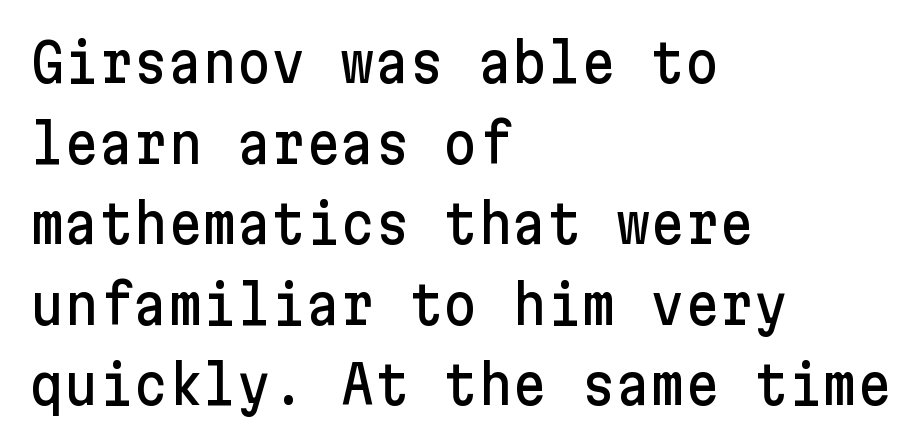
A typesetter would label this face a sans. The strip under each line holds only bare page. The letters sit at their default tracking, neither squeezed nor spread. All the whitespace from short lines collects on the right. Vertical spacing — default. A roman cut, with each character standing at attention.
